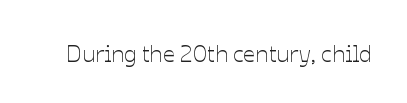
The image shows 24 px text type, upright; set normal letter spacing, not underlined.
